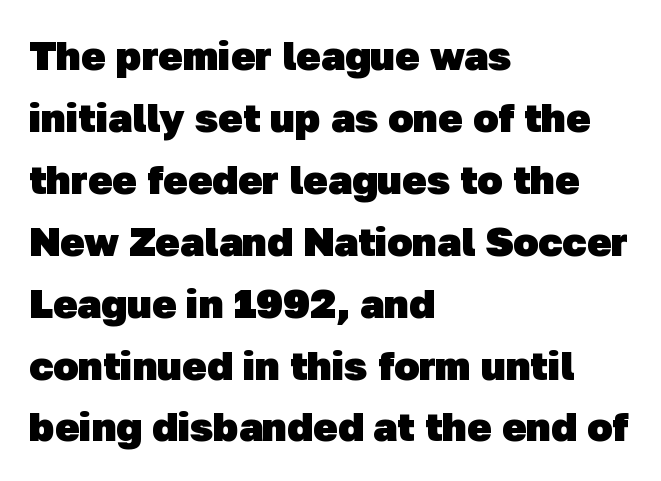
Q: Is the text bold? A: Yes.
Q: Is the typeface a serif or a sans-serif typeface? A: Sans-serif.
Q: Is the text underlined? A: No.
Q: How is the paragraph aligned? A: Left-aligned.
Q: Is the spacing between letters normal or unusually wide? A: Normal.
Q: Is the spacing between lines tight, normal or loose? A: Normal.
Q: Width (condensed, normal, or wide)? A: Normal.
Q: Stroke contrast? A: Low.
Q: x-height? A: Medium.
Q: Monospaced? A: No.
